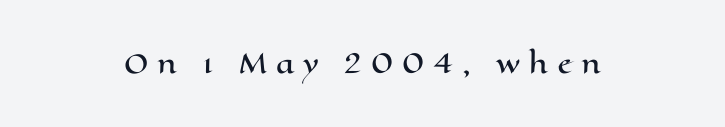
The image shows 26 px text type, upright; set centered, unusually wide letter spacing (+0.34 em), not underlined.
